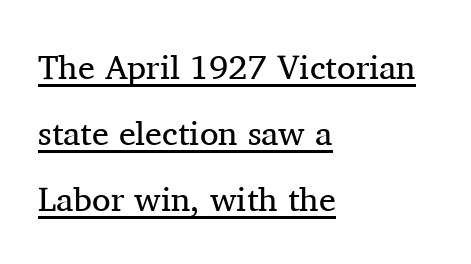
A typographer would call this underscored text. Every character sits straight up, as roman type does. Looks like regular typesetting: each glyph gets only the width it needs. Check where the strokes stop: tiny serifs finish them off. The type is set solid horizontally, with unmodified tracking. Each line starts at the same left margin while the right side varies.
